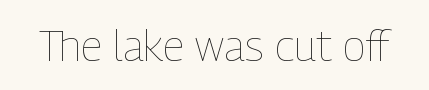
Nobody touched the tracking dial on this one. Lines of text with bare space underneath. Spacing verdict: proportional, widths tailored to each character. Notice how the stems are strictly vertical — no italics here. Is the stroke heavy? The answer is a plain regular-or-lighter.
